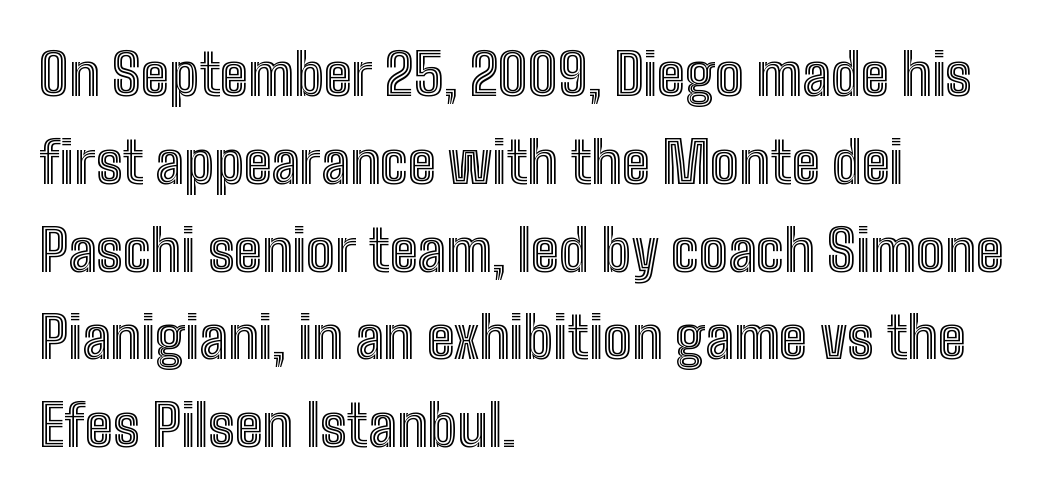
The image shows 57 px condensed type, upright; set left-aligned, normal line spacing (1.54x), normal letter spacing, not underlined; a medium x-height.
